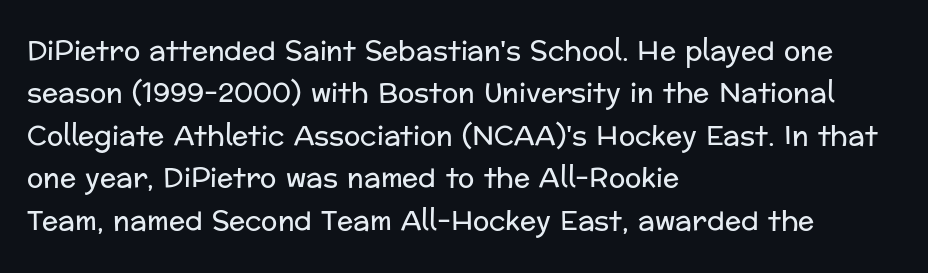
Characters follow at the spacing the type designer built in. Where is the straight margin? On the left. Weight: regular or lighter. Check the space under the baseline: it is left empty. Each new line begins a customary step beneath the previous one.
